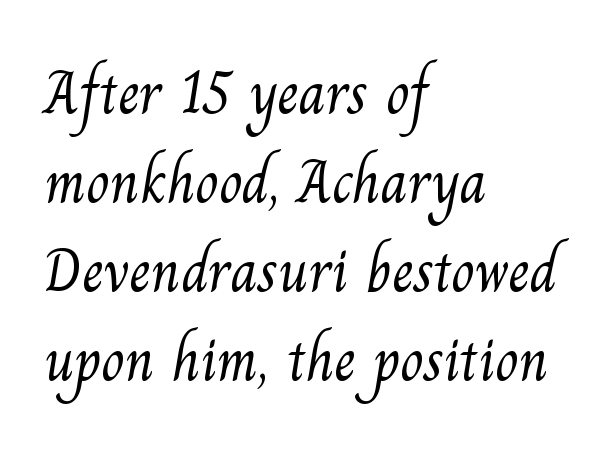
The image shows 61 px light serif type; set left-aligned, normal line spacing (1.46x), normal letter spacing, not underlined; medium stroke contrast and a small x-height.
